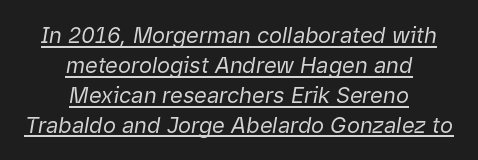
The image shows 22 px text type, italic (leaning right); set centered, normal line spacing (1.36x), normal letter spacing, underlined.
